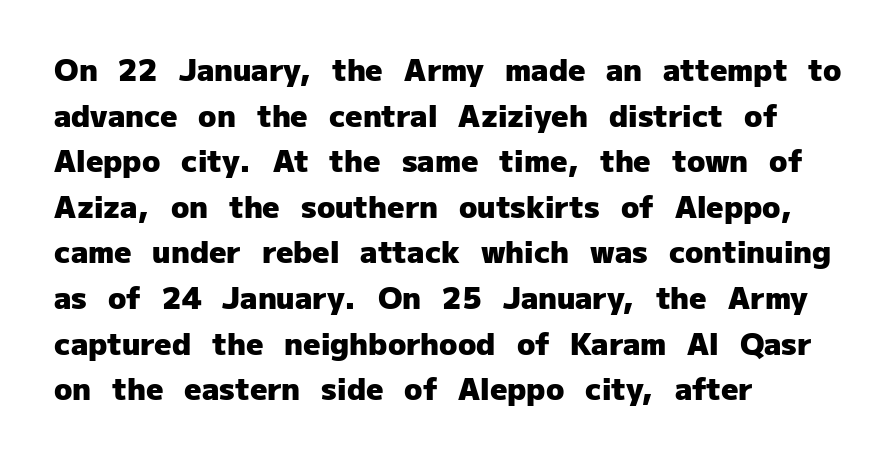
{"serif": "no", "italic": "no", "bold": "yes", "weight": "heavy", "width": "normal", "stroke_contrast": "low", "x_height": "medium", "monospaced": "no", "underline": "no", "align": "left", "line_spacing": "normal", "line_spacing_ratio": 1.52, "letter_spacing": "normal", "letter_spacing_em": 0.0, "glyph_px": 30}
